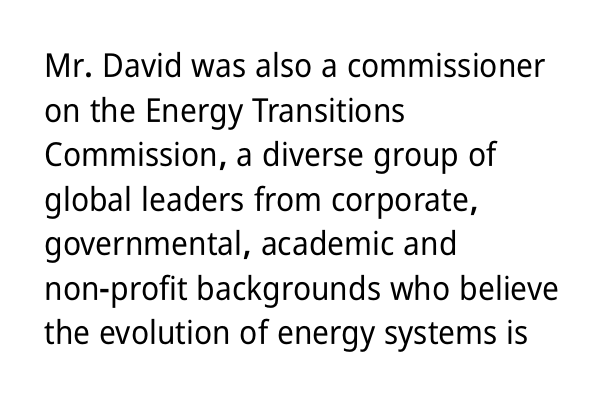
The image shows 33 px condensed sans-serif type, upright; set left-aligned, normal line spacing (1.35x), normal letter spacing, not underlined; low stroke contrast and a medium x-height.
